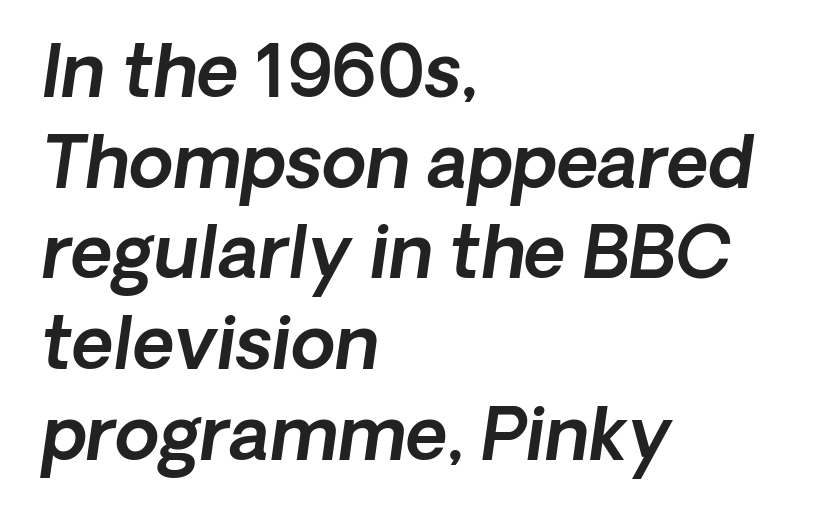
The image shows 72 px sans-serif type; set left-aligned, normal line spacing (1.26x), normal letter spacing, not underlined; a medium x-height.
